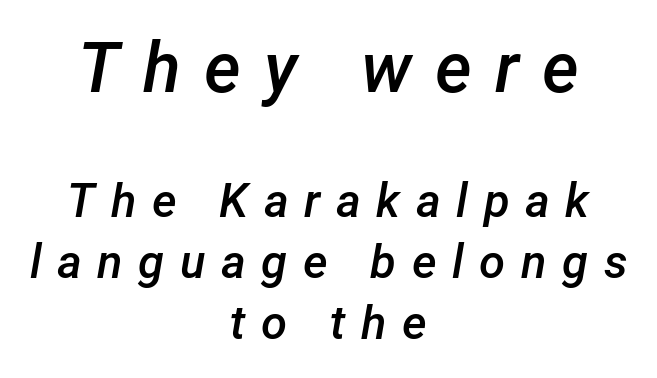
{"italic": "yes", "lean": "right", "slant_degrees": 12, "bold": "semi", "weight": "semibold", "width": "normal", "stroke_contrast": "low", "x_height": "medium", "monospaced": "no", "underline": "no", "align": "center", "line_spacing": "normal", "line_spacing_ratio": 1.29, "letter_spacing": "wide", "letter_spacing_em": 0.33, "larger_block": "first", "size_ratio": 1.49, "glyph_px": 70}
